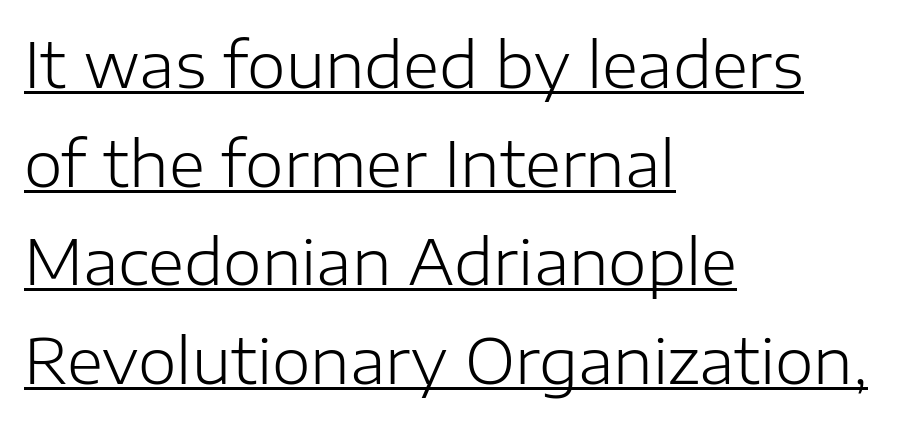
The image shows 62 px light sans-serif type, upright; set left-aligned, normal line spacing (1.59x), normal letter spacing, underlined; low stroke contrast and a medium x-height.
